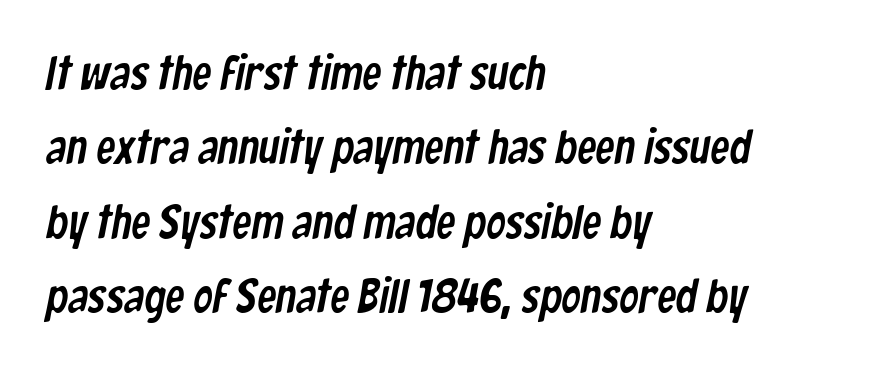
The rendering uses natural spacing where letterforms have individual widths. Unlike a traditional serif, this face leaves its strokes unadorned. Any mark beneath the type? The region is blank. Is the block centered? No — it sits flush against the left margin. Whoever set this chose a conventional vertical rhythm. In terms of letterspacing, this is plain default setting.
